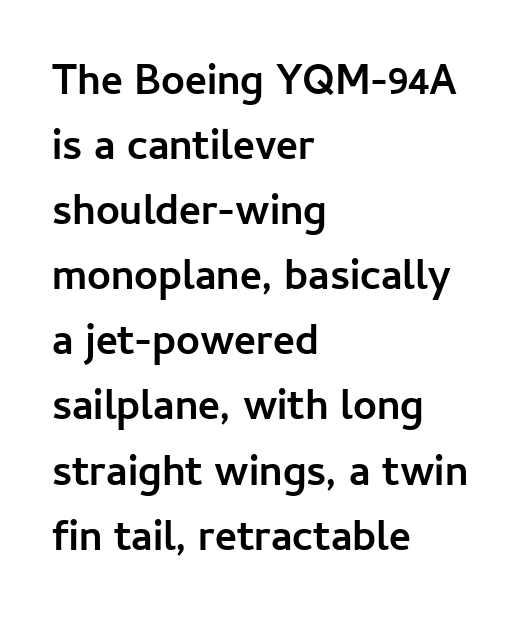
{"serif": "no", "italic": "no", "bold": "yes", "weight": "semibold", "width": "normal", "stroke_contrast": "low", "x_height": "medium", "monospaced": "no", "underline": "no", "align": "left", "line_spacing": "normal", "line_spacing_ratio": 1.55, "letter_spacing": "normal", "letter_spacing_em": 0.0, "glyph_px": 42}
